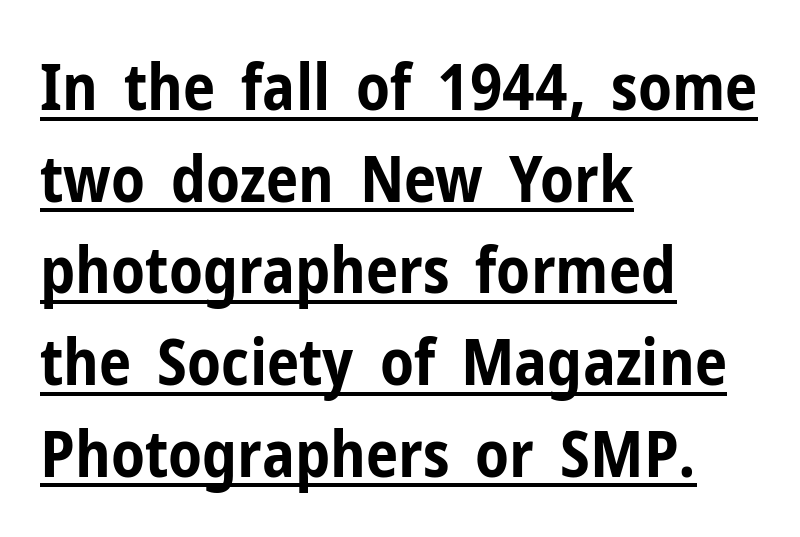
The image shows 65 px bold, condensed sans-serif type, upright; set left-aligned, normal line spacing (1.41x), normal letter spacing, underlined; low stroke contrast and a medium x-height.
